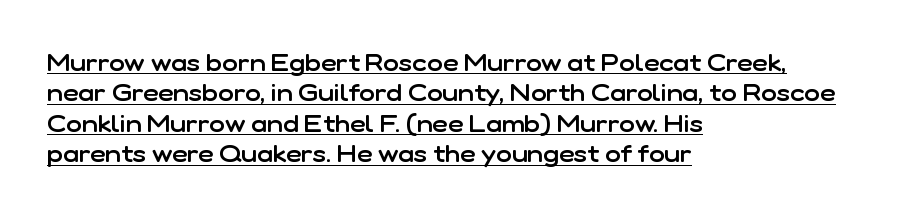
{"italic": "no", "bold": "semi", "underline": "yes", "align": "left", "line_spacing": "normal", "line_spacing_ratio": 1.27, "letter_spacing": "normal", "letter_spacing_em": 0.0, "glyph_px": 24}
